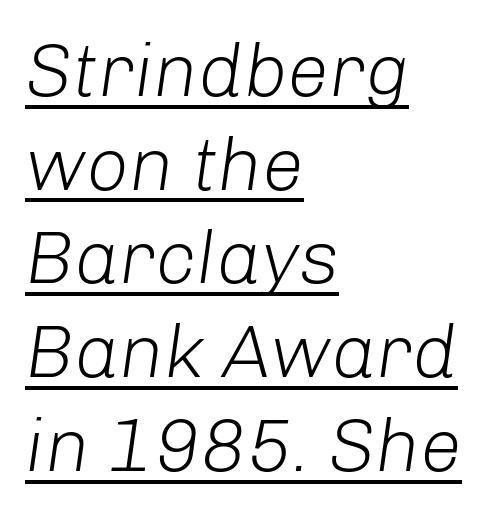
Q: Is the text bold? A: No.
Q: Is the text italic (slanted)? A: Yes, it leans right by about 8 degrees.
Q: Is the text underlined? A: Yes.
Q: How is the paragraph aligned? A: Left-aligned.
Q: Is the spacing between letters normal or unusually wide? A: Normal.
Q: Is the spacing between lines tight, normal or loose? A: Normal.
Q: Width (condensed, normal, or wide)? A: Normal.
Q: Stroke contrast? A: Low.
Q: x-height? A: Medium.
Q: Monospaced? A: No.
